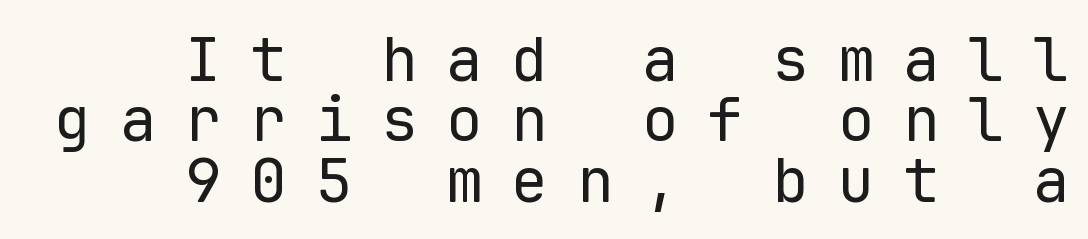
Looks like terminal output: every glyph gets an equal slot. Grotesque or geometric, the face here clearly has no serifs. Visually the block forms a straight wall on the right and a jagged coastline on the left. Short note: letters widely spaced. Reading down the column, the eye jumps only a short way to each next line. In terms of posture, this sample is upright.
